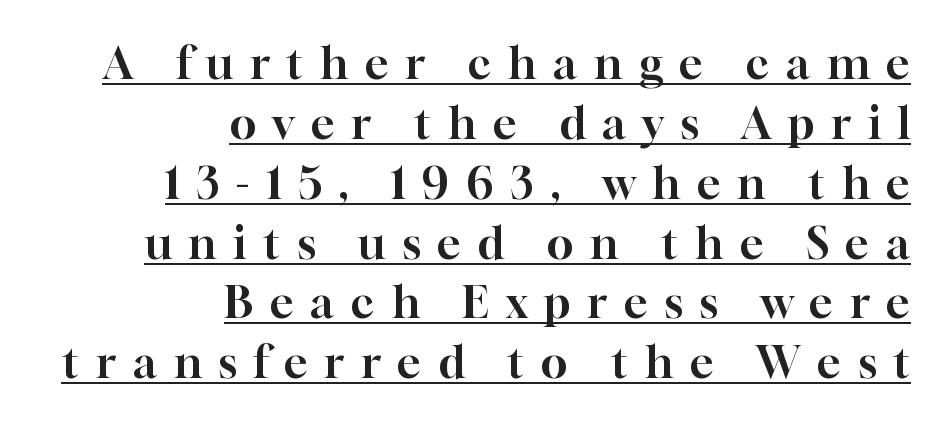
Glance below the letters and you will spot a drawn line. The rendering shows small feet on the letterforms — a serif design. These lines are rendered in a variable-pitch font. The space between consecutive lines is moderate. Designer's note — italics off, roman on.
